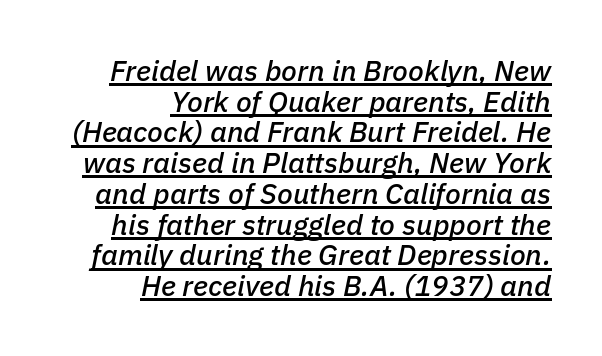
Layout note: lines flush right. Slant detected: the letters are inclined. The letters advance in unequal steps, a hallmark of proportional type. A rule runs beneath these lines of type. This block would grow much taller if given ordinary leading; it's compressed now.
